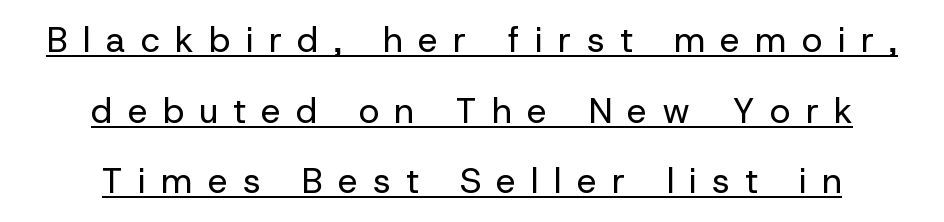
Q: Is the text bold? A: No.
Q: Is the text italic (slanted)? A: No, it is upright.
Q: Is the typeface a serif or a sans-serif typeface? A: Sans-serif.
Q: Is the text underlined? A: Yes.
Q: How is the paragraph aligned? A: Centered.
Q: Is the spacing between letters normal or unusually wide? A: Unusually wide.
Q: Is the spacing between lines tight, normal or loose? A: Loose.
Q: Width (condensed, normal, or wide)? A: Normal.
Q: Stroke contrast? A: Low.
Q: x-height? A: Medium.
Q: Monospaced? A: No.
